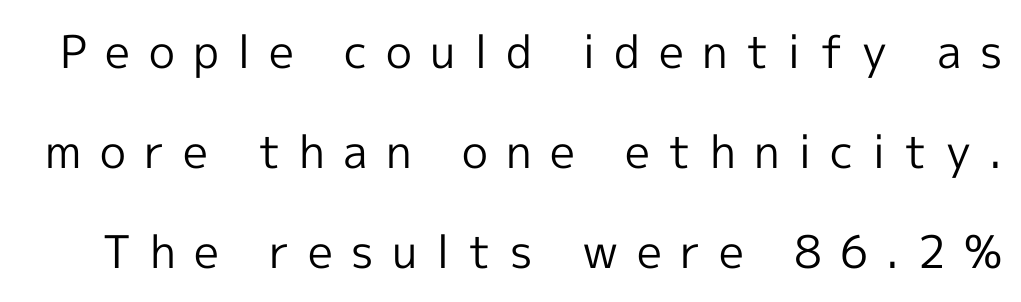
The image shows 45 px regular-weight sans-serif type, upright; set loose line spacing (2.22x), unusually wide letter spacing (+0.41 em), not underlined; a medium x-height.
